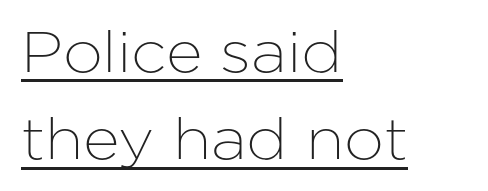
Q: Is the text italic (slanted)? A: No, it is upright.
Q: Is the typeface a serif or a sans-serif typeface? A: Sans-serif.
Q: Is the text underlined? A: Yes.
Q: How is the paragraph aligned? A: Left-aligned.
Q: Is the spacing between letters normal or unusually wide? A: Normal.
Q: Is the spacing between lines tight, normal or loose? A: Normal.
Q: Width (condensed, normal, or wide)? A: Normal.
Q: Stroke contrast? A: Low.
Q: x-height? A: Medium.
Q: Monospaced? A: No.
